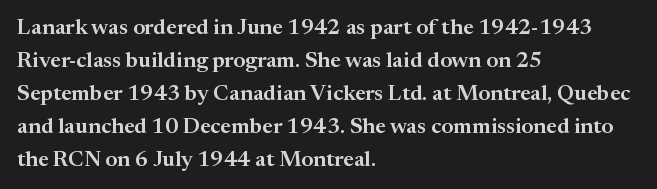
The image shows 22 px text type, upright; set left-aligned, normal line spacing (1.5x), normal letter spacing, not underlined.
